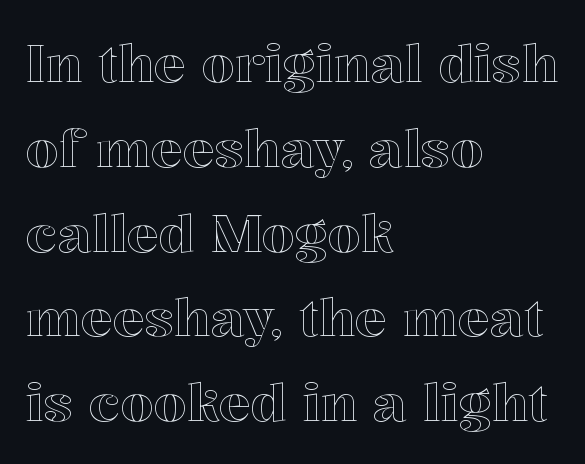
Q: Is the text italic (slanted)? A: No, it is upright.
Q: Is the text underlined? A: No.
Q: How is the paragraph aligned? A: Left-aligned.
Q: Is the spacing between letters normal or unusually wide? A: Normal.
Q: Is the spacing between lines tight, normal or loose? A: Normal.
Q: Width (condensed, normal, or wide)? A: Normal.
Q: x-height? A: Medium.
Q: Monospaced? A: No.
